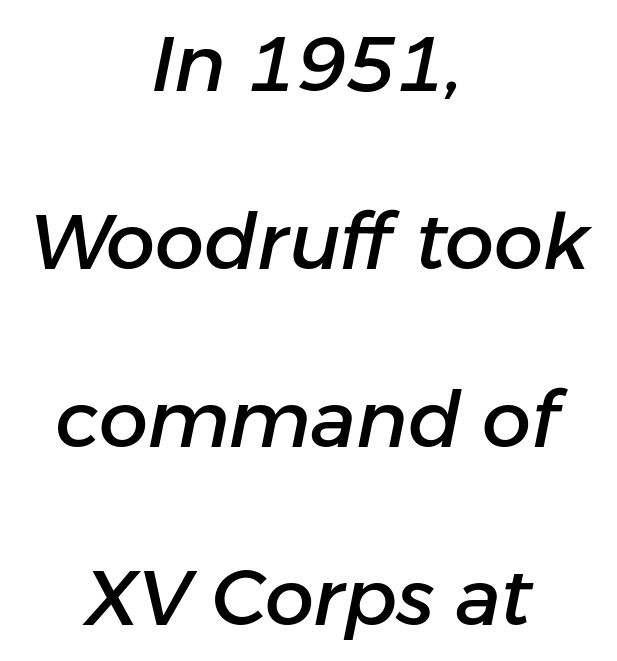
{"italic": "yes", "lean": "right", "slant_degrees": 11, "width": "normal", "stroke_contrast": "low", "x_height": "medium", "monospaced": "no", "underline": "no", "align": "center", "line_spacing": "loose", "line_spacing_ratio": 2.28, "letter_spacing": "normal", "letter_spacing_em": 0.0, "glyph_px": 78}
